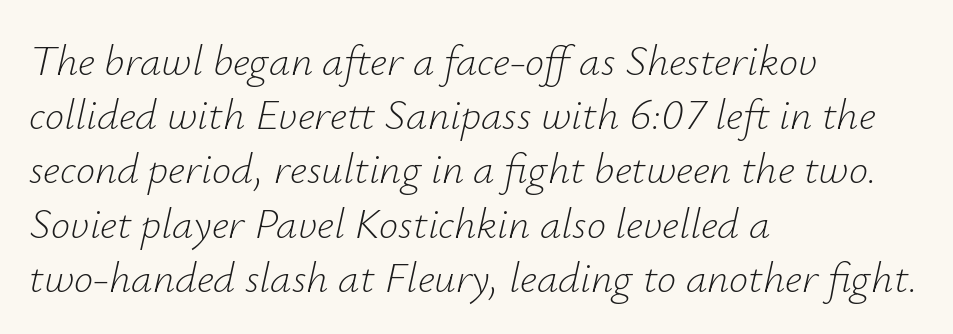
Glyph-to-glyph distance matches everyday printed text. Decoration check: the copy has no underline. Vertical stems look standard width or narrower in stroke. These lines stack with their left ends in a neat column. Is there much room between lines? A standard amount, neither cramped nor airy.
